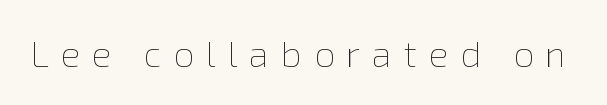
The image shows 37 px thin type, upright; set unusually wide letter spacing (+0.32 em), not underlined; low stroke contrast and a medium x-height.
